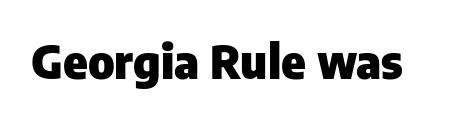
Q: Is the text bold? A: Yes.
Q: Is the text italic (slanted)? A: No, it is upright.
Q: Is the typeface a serif or a sans-serif typeface? A: Sans-serif.
Q: Is the text underlined? A: No.
Q: Is the spacing between letters normal or unusually wide? A: Normal.
Q: Width (condensed, normal, or wide)? A: Normal.
Q: Stroke contrast? A: Low.
Q: x-height? A: Medium.
Q: Monospaced? A: No.
